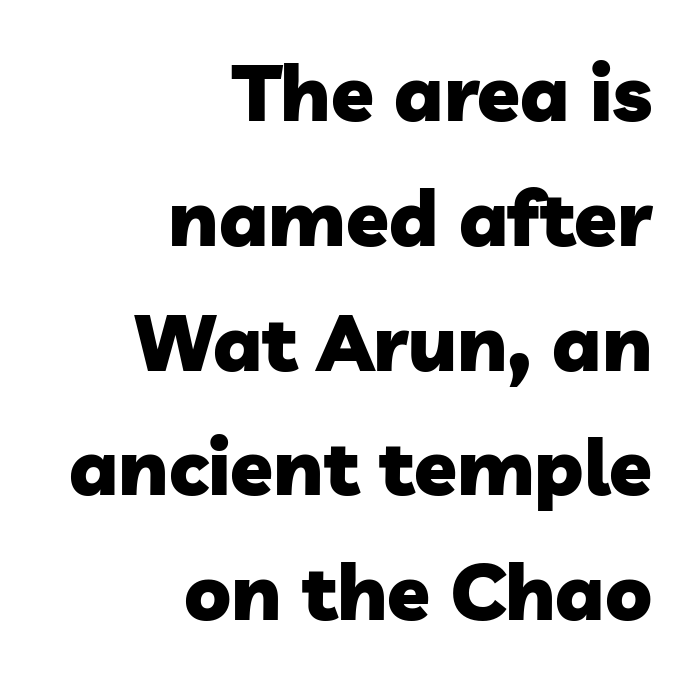
The image shows 78 px heavy sans-serif type; set right-aligned, normal line spacing (1.6x), normal letter spacing, not underlined; low stroke contrast and a medium x-height.
